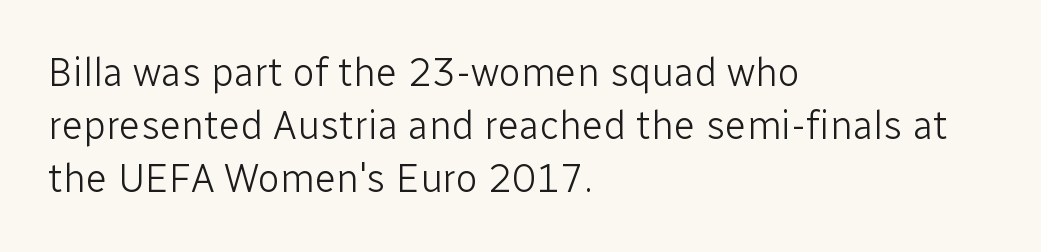
Nothing sits at the stroke ends, so this counts as sans-serif. Nothing unusual about the tracking: characters are spaced as the font intends. The gap between lines stays unmarked. The leading is moderate, giving the passage an even texture.
